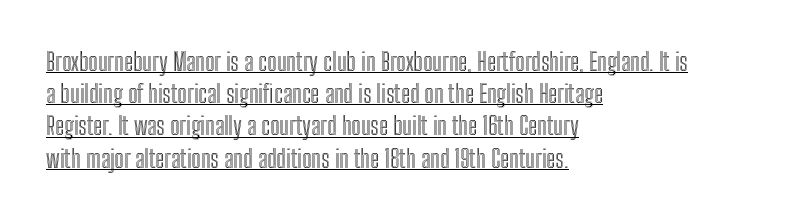
Q: Is the text italic (slanted)? A: No, it is upright.
Q: Is the text underlined? A: Yes.
Q: How is the paragraph aligned? A: Left-aligned.
Q: Is the spacing between letters normal or unusually wide? A: Normal.
Q: Is the spacing between lines tight, normal or loose? A: Normal.
